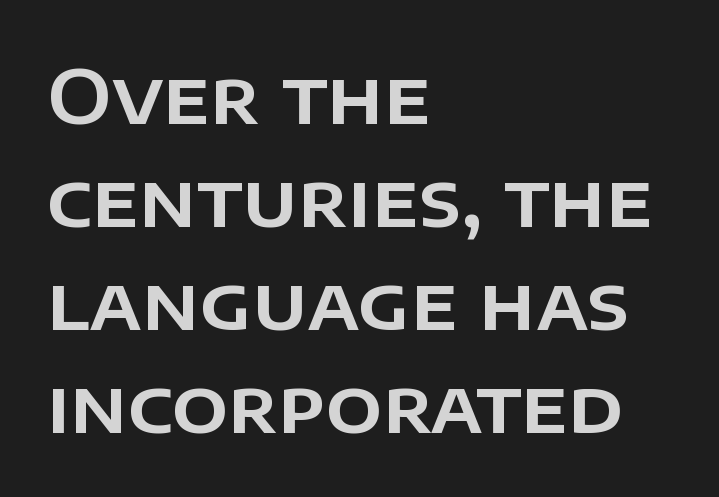
The font family rendered here belongs to the sans-serif group. Tall strokes in this sample are plumb rather than angled. A normal amount of white space separates one row of letters from the next. The setting favours the left margin, as ordinary paragraphs usually do. Nobody drew a line under any word here. Do the characters align in a grid? No, the font is proportional.
